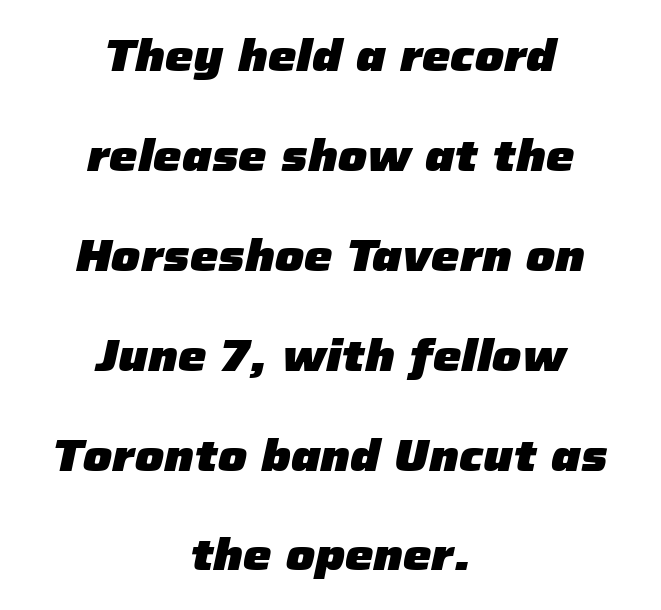
Italic? Definitely — the glyphs are oblique. Visually the block forms a symmetrical silhouette, jagged on both flanks. Character widths vary here, with narrow letters taking less room than wide ones. Look at the stroke-to-counter ratio: heavy, a bold. Leading is clearly above the norm, producing a sparse column.
